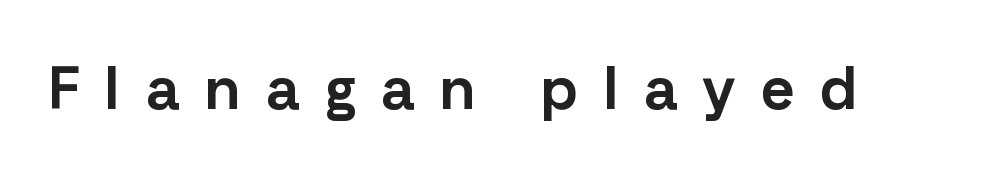
The image shows 60 px bold sans-serif type, upright; set unusually wide letter spacing (+0.43 em), not underlined; low stroke contrast and a medium x-height.
